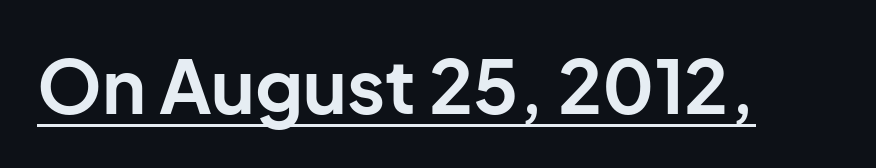
{"serif": "no", "italic": "no", "bold": "yes", "weight": "bold", "width": "normal", "stroke_contrast": "low", "x_height": "medium", "monospaced": "no", "underline": "yes", "letter_spacing": "normal", "letter_spacing_em": 0.0, "glyph_px": 74}
